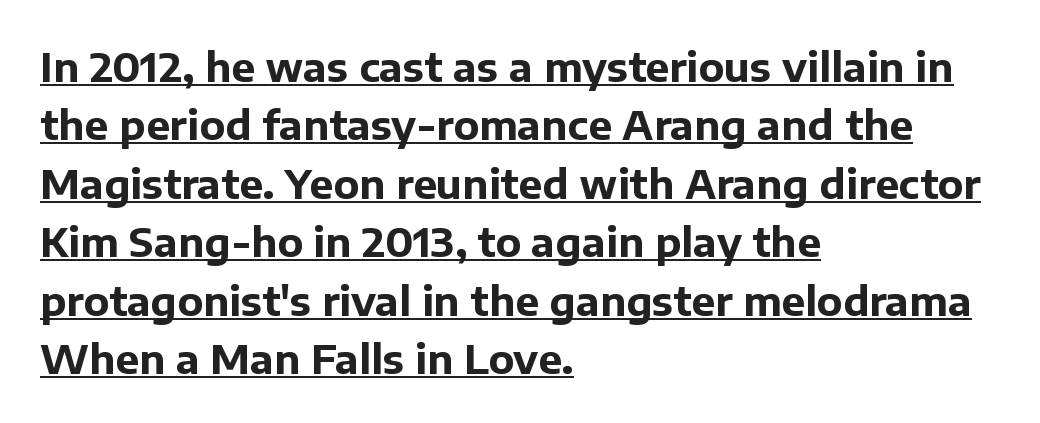
Every character sits straight up, as roman type does. Here the glyphs are tracked normally, forming tight word shapes. Thick stems and heavy bowls — unmistakably bold. Does a line run under the words? Yes, clearly. A student would call this left alignment; a typographer would say flush left, rag right.
